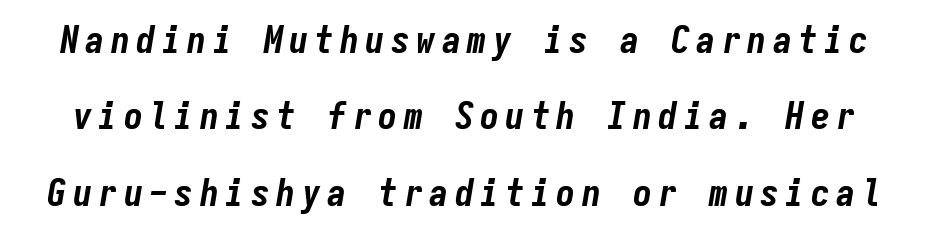
{"italic": "yes", "lean": "right", "slant_degrees": 9, "bold": "yes", "weight": "bold", "width": "condensed", "stroke_contrast": "low", "x_height": "medium", "monospaced": "yes", "underline": "no", "line_spacing": "loose", "line_spacing_ratio": 2.01, "glyph_px": 38}
